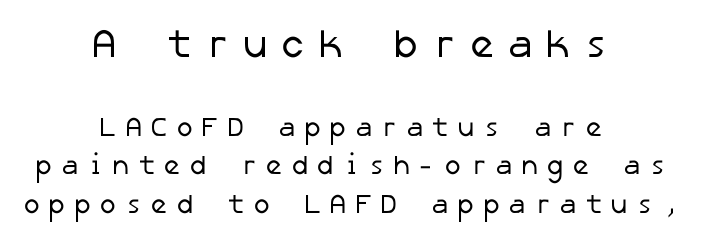
The image shows 40 px regular-weight sans-serif type; set centered, normal line spacing (1.44x), unusually wide letter spacing (+0.28 em), not underlined; the first (top) block is 1.48x larger; low stroke contrast and a medium x-height.
